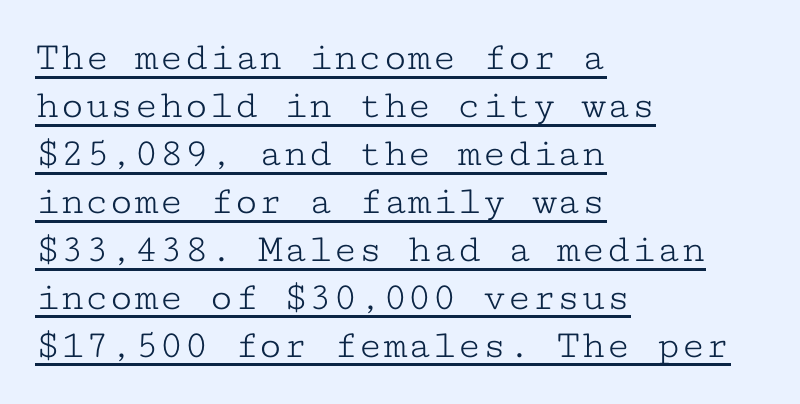
The image shows 41 px light, wide serif type, upright, monospaced; set left-aligned, line spacing 1.17x, normal letter spacing, underlined; low stroke contrast and a medium x-height.
